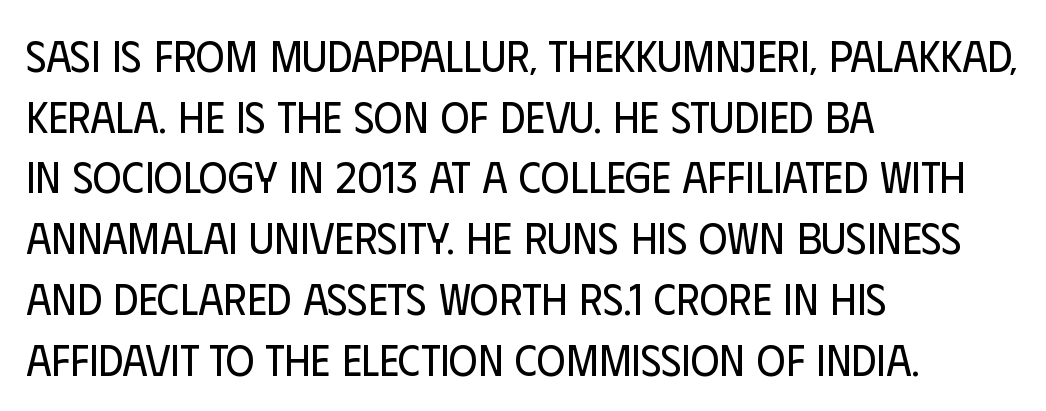
{"serif": "no", "italic": "no", "bold": "no", "weight": "regular", "width": "condensed", "stroke_contrast": "low", "x_height": "large", "monospaced": "no", "underline": "no", "align": "left", "line_spacing": "normal", "line_spacing_ratio": 1.38, "letter_spacing": "normal", "letter_spacing_em": 0.0, "glyph_px": 44}
